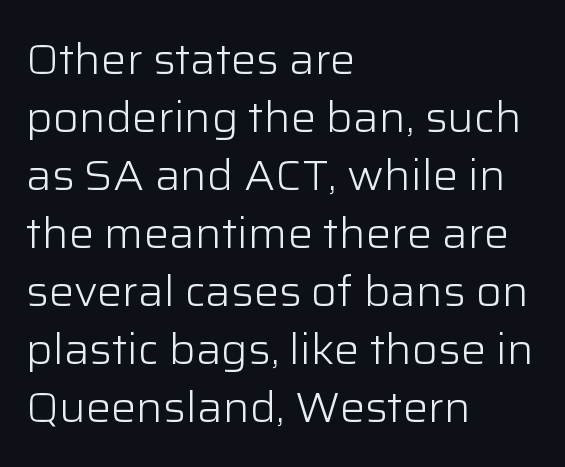
Font category for this specimen: sans-serif. Typeset ragged right — the left edge is the straight one. Nobody drew a line under any word here. Ordinary non-slanted type is in use.
